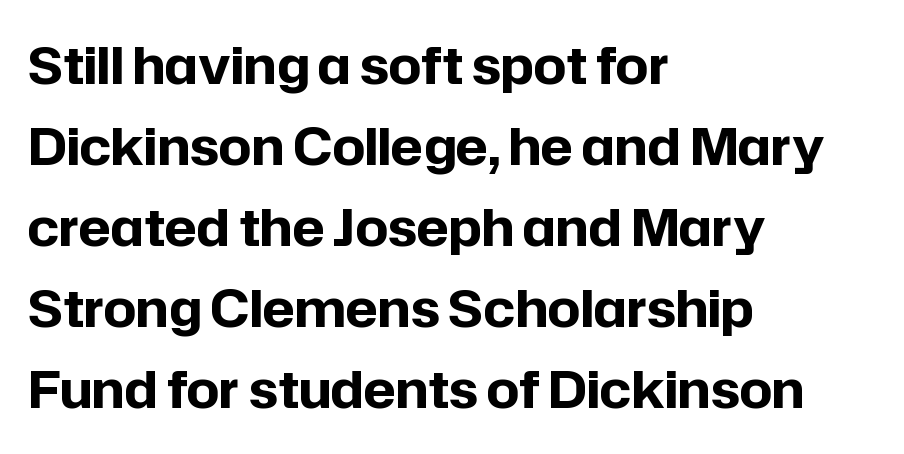
Q: Is the text bold? A: Yes.
Q: Is the text italic (slanted)? A: No, it is upright.
Q: Is the typeface a serif or a sans-serif typeface? A: Sans-serif.
Q: Is the text underlined? A: No.
Q: How is the paragraph aligned? A: Left-aligned.
Q: Is the spacing between letters normal or unusually wide? A: Normal.
Q: Is the spacing between lines tight, normal or loose? A: Normal.
Q: Width (condensed, normal, or wide)? A: Normal.
Q: Stroke contrast? A: Low.
Q: x-height? A: Medium.
Q: Monospaced? A: No.
